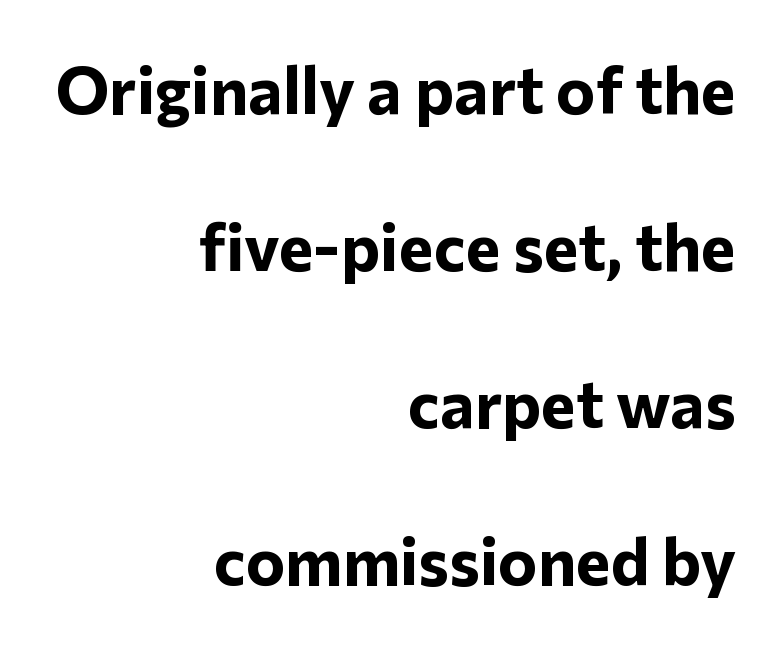
The image shows 66 px bold sans-serif type, upright; set right-aligned, loose line spacing (2.38x), normal letter spacing, not underlined; low stroke contrast and a medium x-height.
